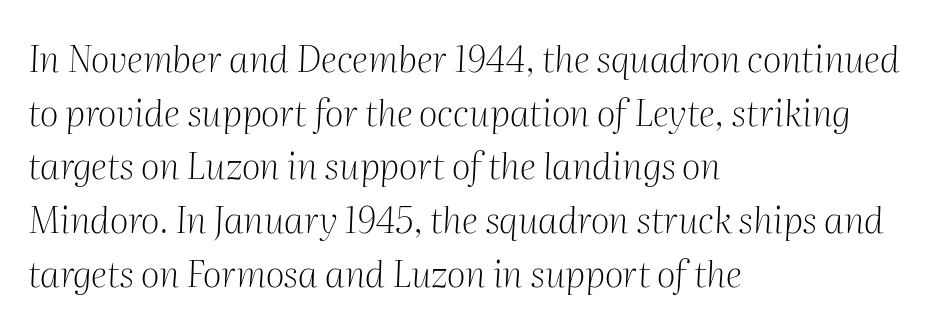
Q: Is the text bold? A: No.
Q: Is the text italic (slanted)? A: Yes, it leans right by about 2 degrees.
Q: Is the typeface a serif or a sans-serif typeface? A: Serif.
Q: Is the text underlined? A: No.
Q: How is the paragraph aligned? A: Left-aligned.
Q: Is the spacing between letters normal or unusually wide? A: Normal.
Q: Is the spacing between lines tight, normal or loose? A: Normal.
Q: Width (condensed, normal, or wide)? A: Normal.
Q: Stroke contrast? A: Medium.
Q: x-height? A: Medium.
Q: Monospaced? A: No.
